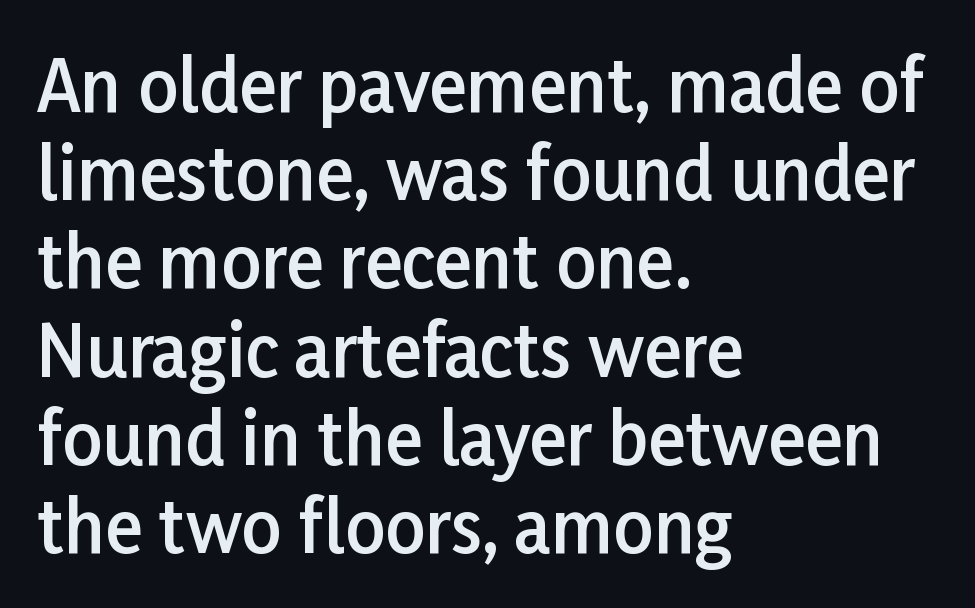
Q: Is the text bold? A: Semi-bold.
Q: Is the text italic (slanted)? A: No, it is upright.
Q: Is the typeface a serif or a sans-serif typeface? A: Sans-serif.
Q: Is the text underlined? A: No.
Q: How is the paragraph aligned? A: Left-aligned.
Q: Is the spacing between letters normal or unusually wide? A: Normal.
Q: Is the spacing between lines tight, normal or loose? A: Normal.
Q: Width (condensed, normal, or wide)? A: Normal.
Q: Stroke contrast? A: Low.
Q: x-height? A: Medium.
Q: Monospaced? A: No.
